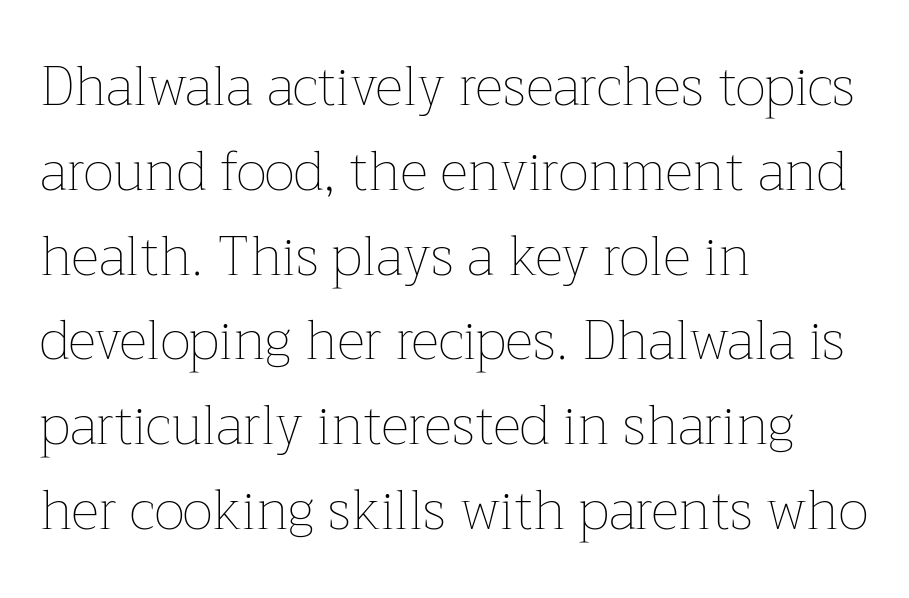
The image shows 54 px thin type, upright; set left-aligned, normal line spacing (1.57x), normal letter spacing, not underlined; low stroke contrast and a medium x-height.
